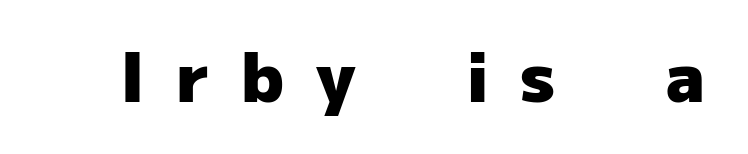
Q: Is the text bold? A: Yes.
Q: Is the text italic (slanted)? A: No, it is upright.
Q: Is the typeface a serif or a sans-serif typeface? A: Sans-serif.
Q: Is the text underlined? A: No.
Q: Is the spacing between letters normal or unusually wide? A: Unusually wide.
Q: Width (condensed, normal, or wide)? A: Normal.
Q: Stroke contrast? A: Low.
Q: x-height? A: Medium.
Q: Monospaced? A: No.
